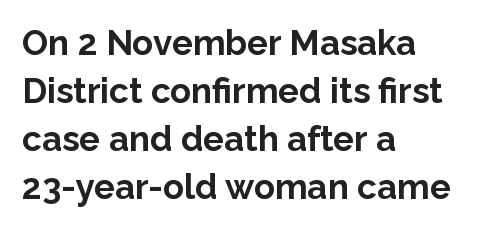
Q: Is the text bold? A: Yes.
Q: Is the text italic (slanted)? A: No, it is upright.
Q: Is the typeface a serif or a sans-serif typeface? A: Sans-serif.
Q: Is the text underlined? A: No.
Q: How is the paragraph aligned? A: Left-aligned.
Q: Is the spacing between letters normal or unusually wide? A: Normal.
Q: Is the spacing between lines tight, normal or loose? A: Normal.
Q: Width (condensed, normal, or wide)? A: Normal.
Q: Stroke contrast? A: Low.
Q: x-height? A: Medium.
Q: Monospaced? A: No.
